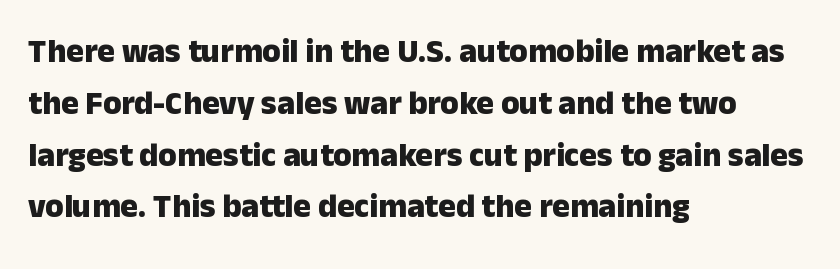
{"serif": "no", "italic": "no", "bold": "yes", "weight": "heavy", "width": "normal", "stroke_contrast": "low", "x_height": "medium", "monospaced": "no", "underline": "no", "align": "left", "line_spacing": "normal", "line_spacing_ratio": 1.57, "letter_spacing": "normal", "letter_spacing_em": 0.0, "glyph_px": 33}
